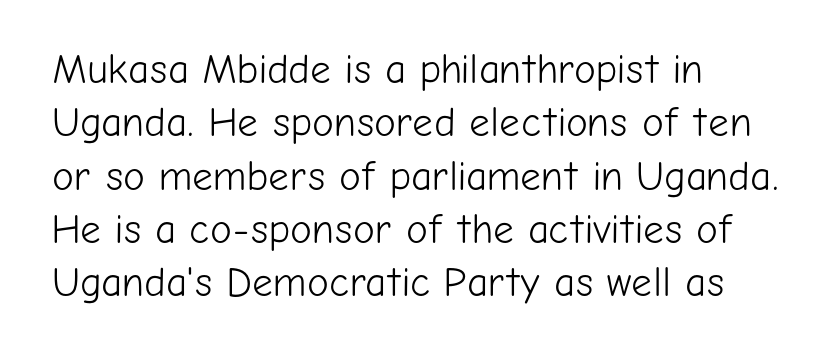
Q: Is the text bold? A: No.
Q: Is the text italic (slanted)? A: No, it is upright.
Q: Is the typeface a serif or a sans-serif typeface? A: Sans-serif.
Q: Is the text underlined? A: No.
Q: How is the paragraph aligned? A: Left-aligned.
Q: Is the spacing between letters normal or unusually wide? A: Normal.
Q: Is the spacing between lines tight, normal or loose? A: Normal.
Q: Width (condensed, normal, or wide)? A: Normal.
Q: Stroke contrast? A: Low.
Q: x-height? A: Medium.
Q: Monospaced? A: No.
